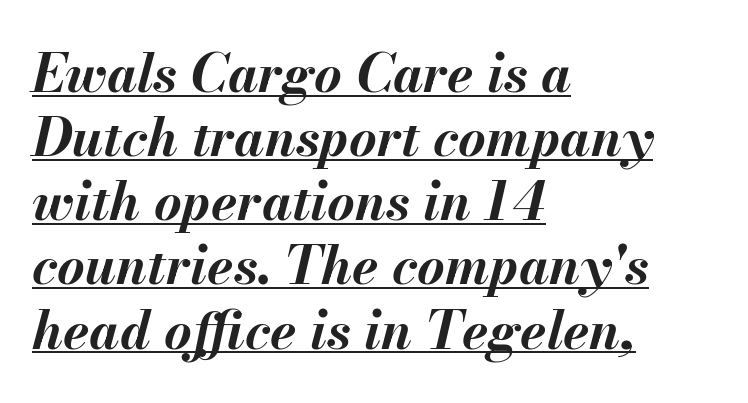
Q: Is the text bold? A: Yes.
Q: Is the text italic (slanted)? A: Yes, it leans right by about 13 degrees.
Q: Is the text underlined? A: Yes.
Q: How is the paragraph aligned? A: Left-aligned.
Q: Is the spacing between letters normal or unusually wide? A: Normal.
Q: Width (condensed, normal, or wide)? A: Normal.
Q: Stroke contrast? A: Medium.
Q: x-height? A: Small.
Q: Monospaced? A: No.
